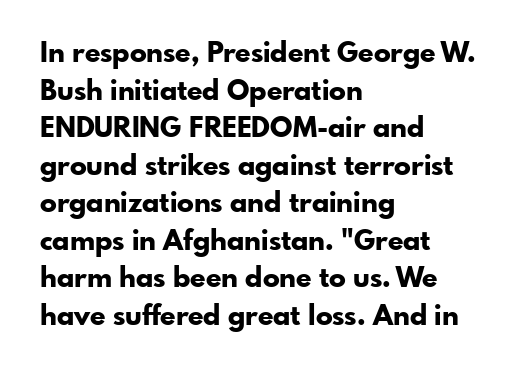
Q: Is the text bold? A: Yes.
Q: Is the text italic (slanted)? A: No, it is upright.
Q: Is the typeface a serif or a sans-serif typeface? A: Sans-serif.
Q: Is the text underlined? A: No.
Q: How is the paragraph aligned? A: Left-aligned.
Q: Is the spacing between letters normal or unusually wide? A: Normal.
Q: Is the spacing between lines tight, normal or loose? A: Normal.
Q: Width (condensed, normal, or wide)? A: Normal.
Q: Stroke contrast? A: Low.
Q: x-height? A: Small.
Q: Monospaced? A: No.
